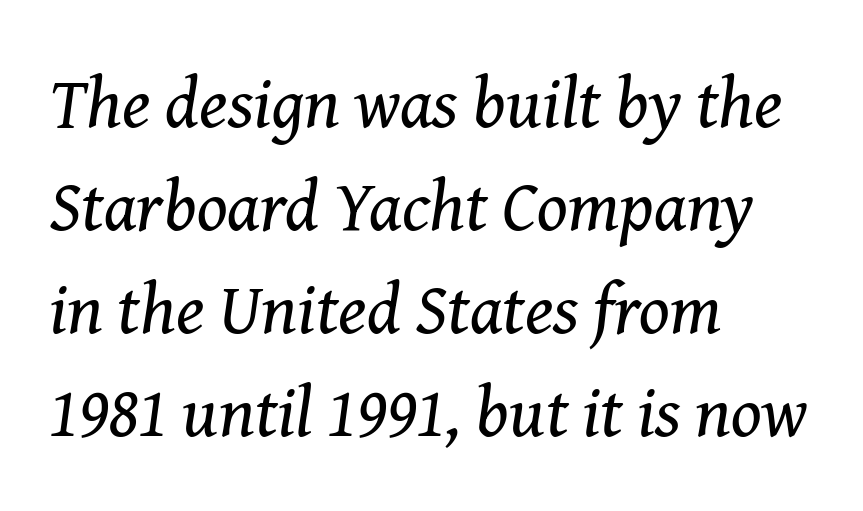
The image shows 71 px regular-weight serif type, italic (leaning right); set left-aligned, normal line spacing (1.45x), normal letter spacing, not underlined; medium stroke contrast and a medium x-height.
